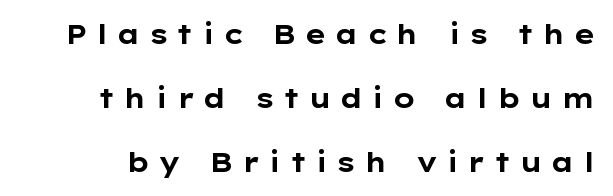
The glyphs are unaccompanied by any horizontal stroke below them. Upright lettering throughout. This sample uses expanded letter spacing, leaving extra air between glyphs. Reading down the column, the eye jumps a long way to each next line.
